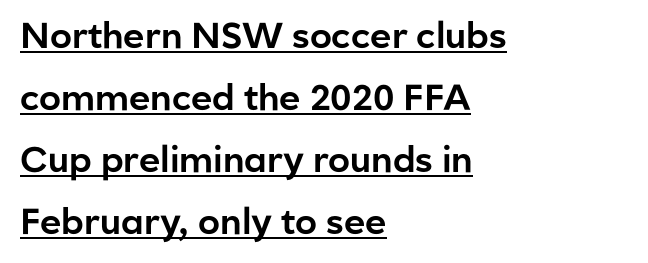
Is there any slant? The stems are plumb. The letters advance in unequal steps, a hallmark of proportional type. Casual observation: everything's shoved over to the left. Regarding serifs, this sample does without them.
